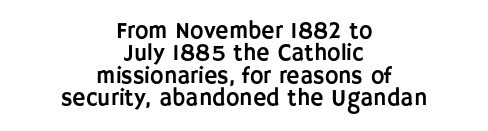
The image shows 23 px text type, upright; set centered, tight line spacing (0.97x), normal letter spacing, not underlined.
